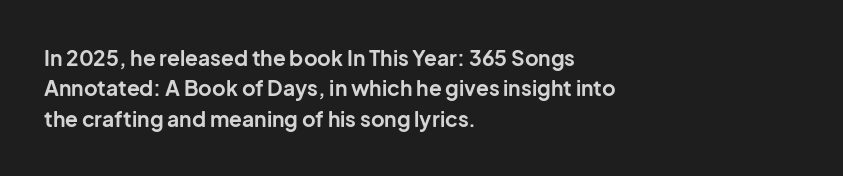
Q: Is the text bold? A: Yes.
Q: Is the text italic (slanted)? A: No, it is upright.
Q: Is the text underlined? A: No.
Q: How is the paragraph aligned? A: Left-aligned.
Q: Is the spacing between letters normal or unusually wide? A: Normal.
Q: Is the spacing between lines tight, normal or loose? A: Normal.
